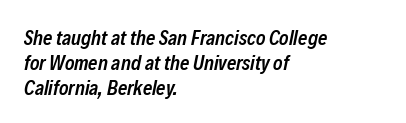
{"italic": "yes", "lean": "right", "slant_degrees": 12, "bold": "semi", "underline": "no", "align": "left", "line_spacing": "normal", "line_spacing_ratio": 1.25, "letter_spacing": "normal", "letter_spacing_em": 0.0, "glyph_px": 20}
